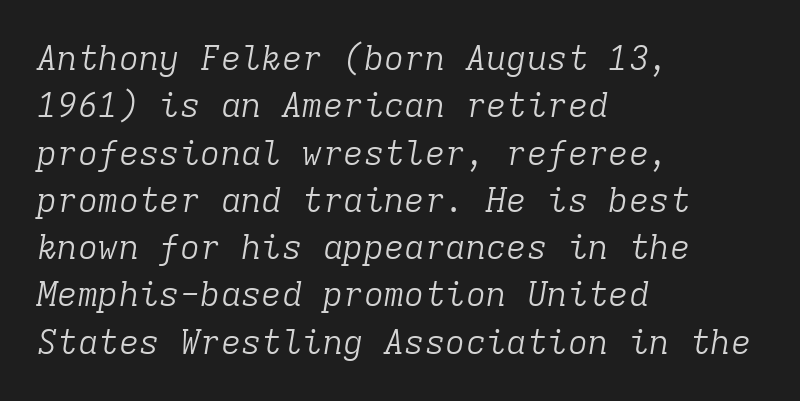
The rows are spaced the way most documents space them. Type style note: has serifs. The letters sit at their default tracking, neither squeezed nor spread. Descender tails drop into unmarked territory. One-word summary of the alignment: left. Ink coverage per letter is moderate at most.
